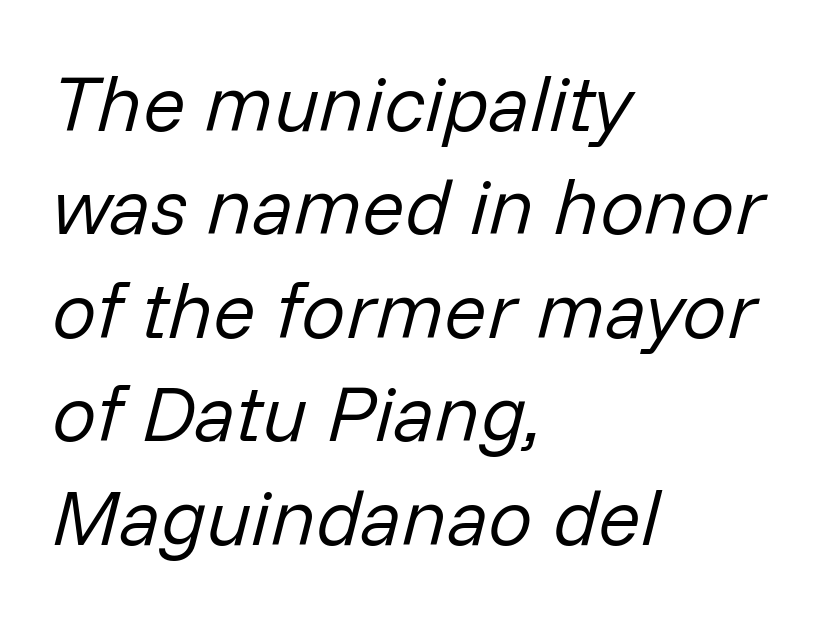
The image shows 79 px regular-weight type, italic (leaning right); set left-aligned, normal line spacing (1.31x), normal letter spacing, not underlined; low stroke contrast and a medium x-height.
